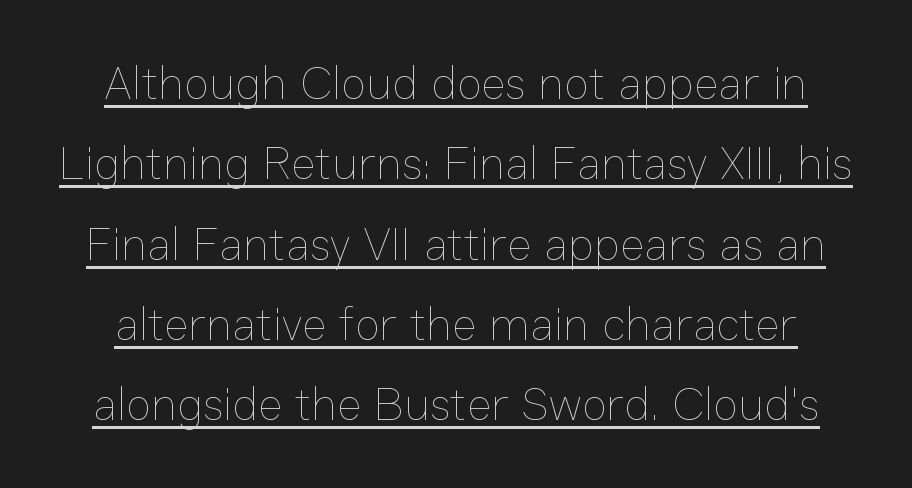
Q: Is the text bold? A: No.
Q: Is the text italic (slanted)? A: No, it is upright.
Q: Is the text underlined? A: Yes.
Q: Is the spacing between letters normal or unusually wide? A: Normal.
Q: Width (condensed, normal, or wide)? A: Normal.
Q: Stroke contrast? A: Low.
Q: x-height? A: Medium.
Q: Monospaced? A: No.
